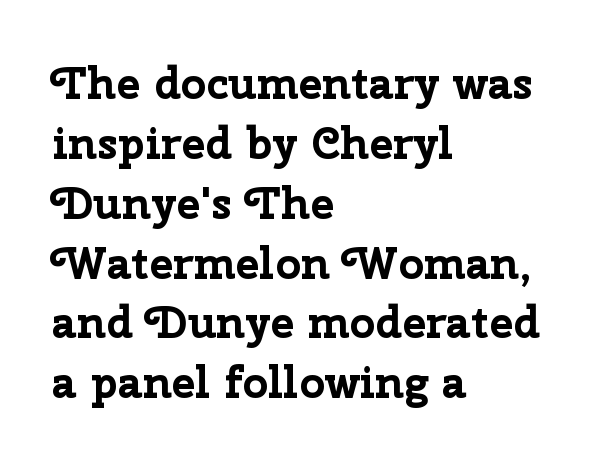
The image shows 45 px bold sans-serif type, upright; set left-aligned, normal line spacing (1.33x), normal letter spacing, not underlined; low stroke contrast and a medium x-height.
